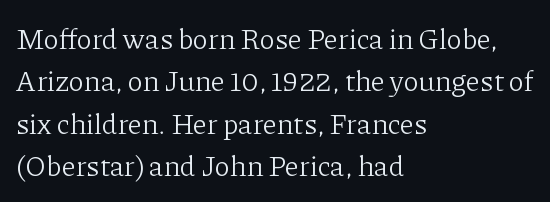
The image shows 29 px light serif type, upright; set left-aligned, normal line spacing (1.46x), normal letter spacing, not underlined; low stroke contrast and a medium x-height.
